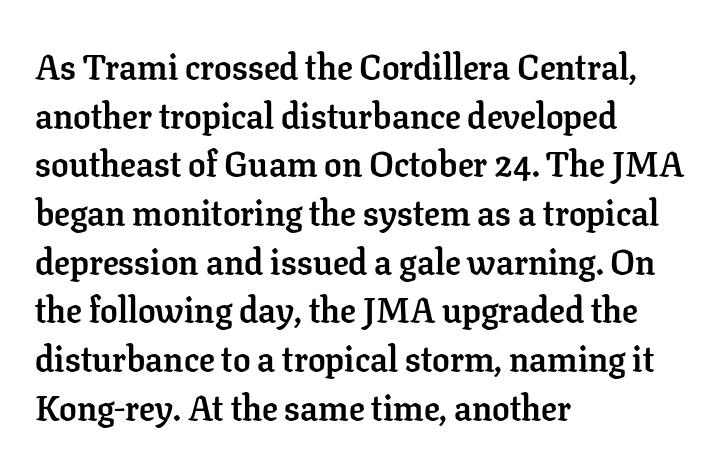
Quick note: underline off. All the whitespace from short lines collects on the right. The specimen reads as upright at a glance. Classification — serif. The passage shown stacks its lines at a standard gap. You could not count columns in this text — the font is proportionally spaced.
